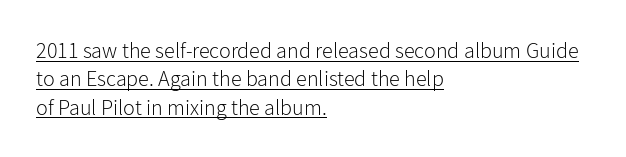
Q: Is the text bold? A: No.
Q: Is the text italic (slanted)? A: No, it is upright.
Q: Is the text underlined? A: Yes.
Q: How is the paragraph aligned? A: Left-aligned.
Q: Is the spacing between letters normal or unusually wide? A: Normal.
Q: Is the spacing between lines tight, normal or loose? A: Normal.
